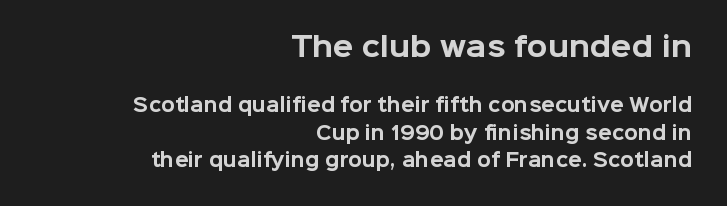
The image shows 27 px bold type, upright; set right-aligned, normal line spacing (1.51x), normal letter spacing, not underlined; the first (top) block is 1.5x larger.
